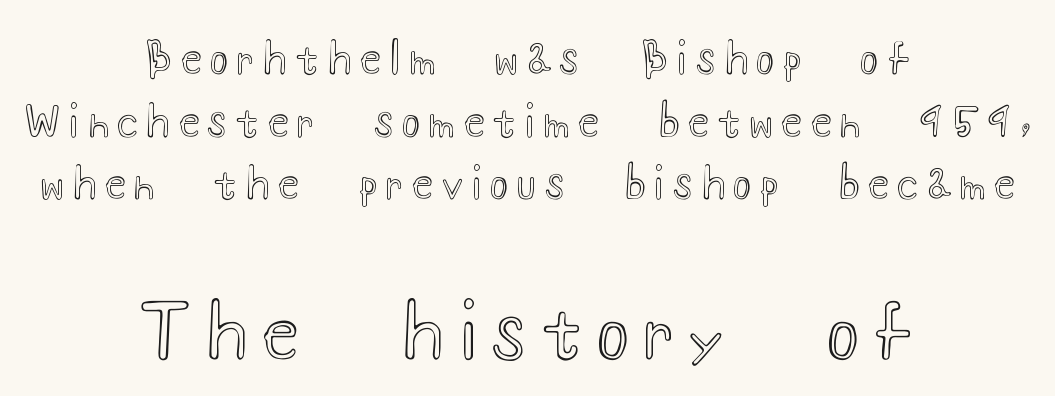
These lines sit exactly where default settings would place them. Look at the tracking — it's clearly loosened, letters drifting apart. The letters in the lower block stand taller than those in the block above. These lines are rendered in a variable-pitch font.
